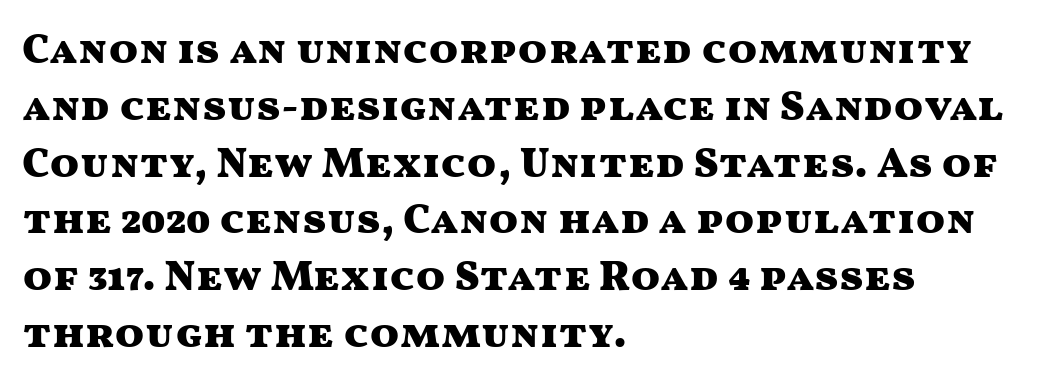
The image shows 43 px heavy, wide sans-serif type, upright; set left-aligned, normal line spacing (1.32x), normal letter spacing, not underlined; medium stroke contrast and a medium x-height.
